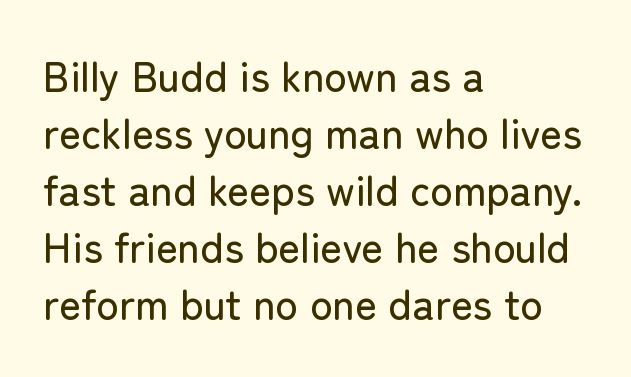
{"serif": "no", "italic": "no", "width": "normal", "stroke_contrast": "low", "x_height": "medium", "monospaced": "no", "underline": "no", "align": "left", "line_spacing": "normal", "line_spacing_ratio": 1.36, "letter_spacing": "normal", "letter_spacing_em": 0.0, "glyph_px": 42}
